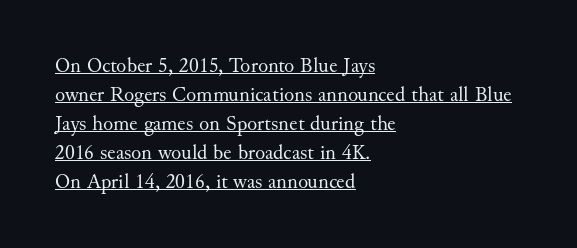
The image shows 21 px text type, upright; set left-aligned, normal line spacing (1.38x), normal letter spacing, underlined.
